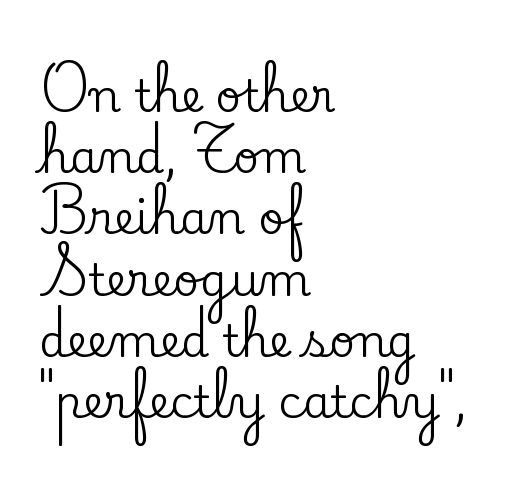
{"serif": "yes", "italic": "no", "width": "normal", "stroke_contrast": "low", "x_height": "small", "monospaced": "no", "underline": "no", "align": "left", "line_spacing": "normal", "line_spacing_ratio": 1.36, "letter_spacing": "normal", "letter_spacing_em": 0.0, "glyph_px": 45}
